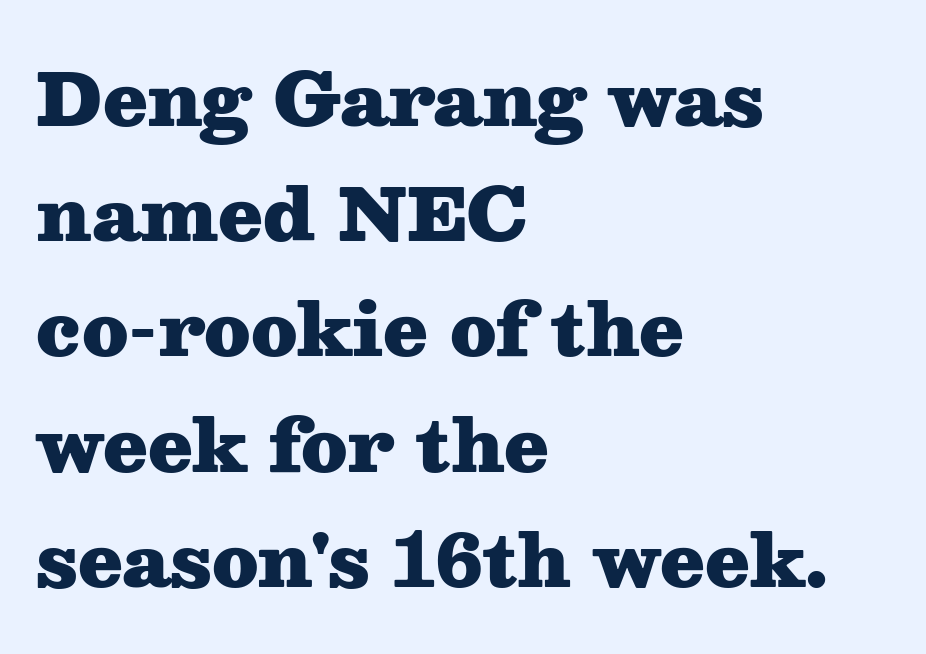
Q: Is the text bold? A: Yes.
Q: Is the text italic (slanted)? A: No, it is upright.
Q: Is the typeface a serif or a sans-serif typeface? A: Serif.
Q: Is the text underlined? A: No.
Q: How is the paragraph aligned? A: Left-aligned.
Q: Is the spacing between letters normal or unusually wide? A: Normal.
Q: Is the spacing between lines tight, normal or loose? A: Normal.
Q: Width (condensed, normal, or wide)? A: Wide.
Q: Stroke contrast? A: Medium.
Q: x-height? A: Medium.
Q: Monospaced? A: No.
